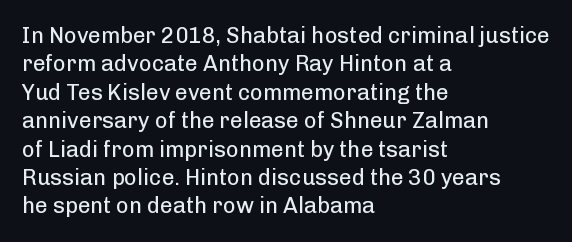
{"italic": "no", "bold": "no", "underline": "no", "align": "left", "line_spacing": "normal", "line_spacing_ratio": 1.29, "letter_spacing": "normal", "letter_spacing_em": 0.0, "glyph_px": 22}
